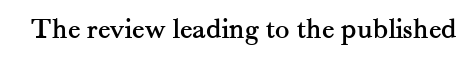
The image shows 30 px serif type, upright; set normal letter spacing, not underlined; medium stroke contrast and a small x-height.
